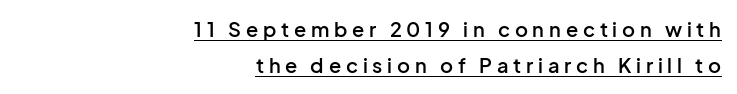
The image shows 20 px text type, upright; set right-aligned, line spacing 1.79x, unusually wide letter spacing (+0.24 em), underlined.
